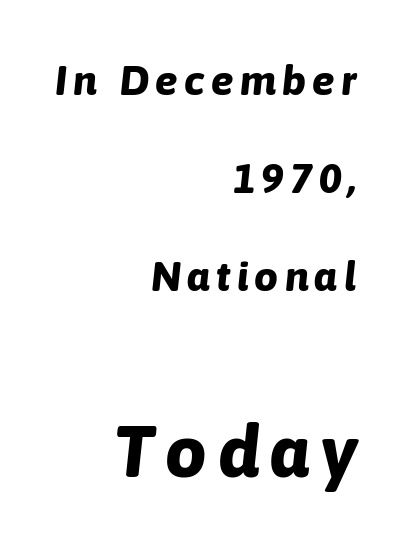
The image shows 73 px bold type, italic (leaning right); set right-aligned, loose line spacing (2.33x), not underlined; the second (bottom) block is 1.74x larger; low stroke contrast and a medium x-height.
